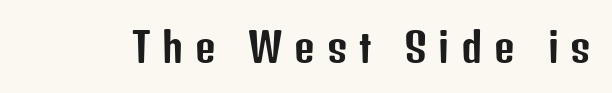
{"serif": "no", "italic": "no", "width": "condensed", "stroke_contrast": "low", "x_height": "medium", "monospaced": "no", "underline": "no", "letter_spacing": "wide", "letter_spacing_em": 0.29, "glyph_px": 40}
